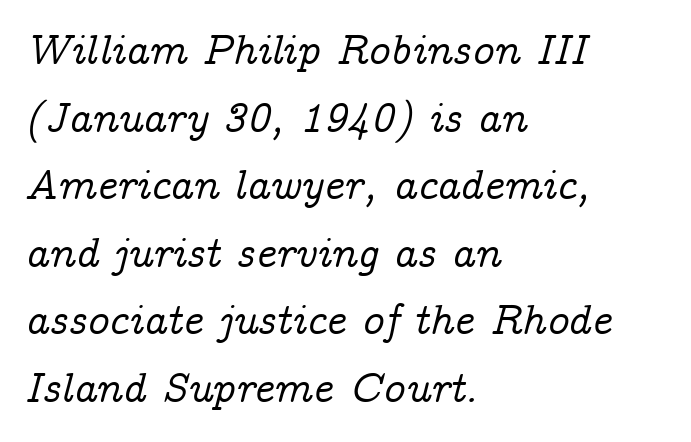
The face used here has a pronounced slope to its letters. Letter spacing: default. The lines are quadded left. The rendering uses a moderate line-height, typical for paragraphs.
